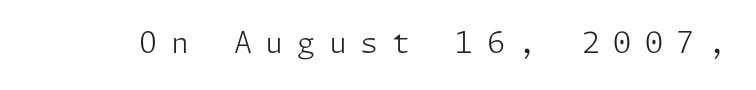
If you drew a line through each stem, it would be perfectly vertical. The face used here is a sans, in the tradition of grotesques and geometrics. The rendering inserts visible extra space after every character. The space beneath each line is pristine and unruled.
